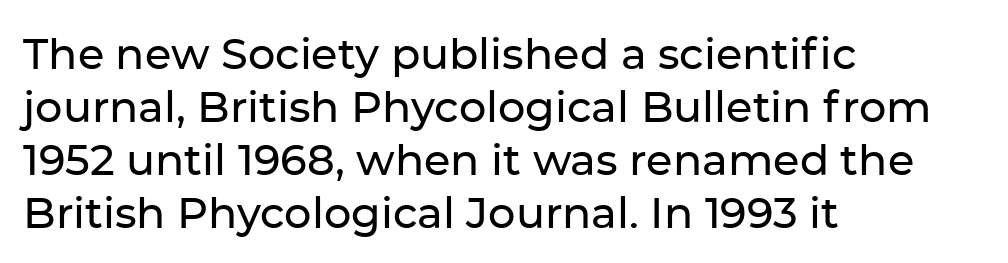
{"serif": "no", "italic": "no", "width": "normal", "stroke_contrast": "low", "x_height": "medium", "monospaced": "no", "underline": "no", "align": "left", "line_spacing_ratio": 1.23, "letter_spacing": "normal", "letter_spacing_em": 0.0, "glyph_px": 43}
